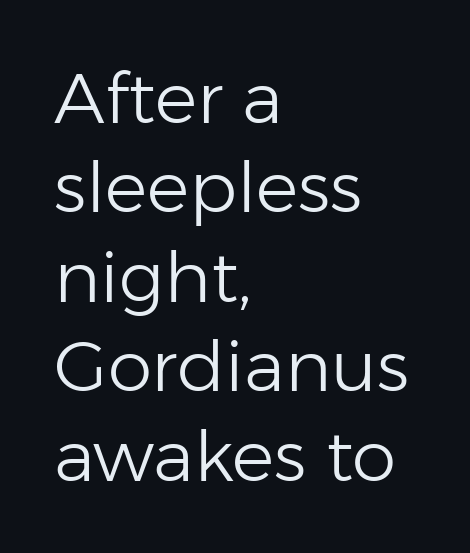
Q: Is the text bold? A: No.
Q: Is the text italic (slanted)? A: No, it is upright.
Q: Is the typeface a serif or a sans-serif typeface? A: Sans-serif.
Q: Is the text underlined? A: No.
Q: How is the paragraph aligned? A: Left-aligned.
Q: Is the spacing between letters normal or unusually wide? A: Normal.
Q: Is the spacing between lines tight, normal or loose? A: Normal.
Q: Width (condensed, normal, or wide)? A: Normal.
Q: Stroke contrast? A: Low.
Q: x-height? A: Medium.
Q: Monospaced? A: No.
